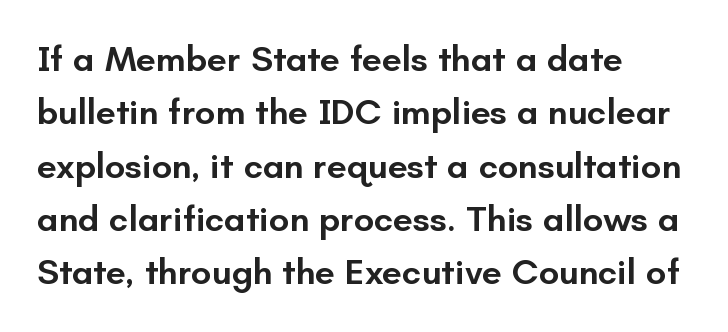
Q: Is the text bold? A: Semi-bold.
Q: Is the text italic (slanted)? A: No, it is upright.
Q: Is the typeface a serif or a sans-serif typeface? A: Sans-serif.
Q: Is the text underlined? A: No.
Q: How is the paragraph aligned? A: Left-aligned.
Q: Is the spacing between letters normal or unusually wide? A: Normal.
Q: Is the spacing between lines tight, normal or loose? A: Normal.
Q: Width (condensed, normal, or wide)? A: Normal.
Q: Stroke contrast? A: Low.
Q: x-height? A: Small.
Q: Monospaced? A: No.
